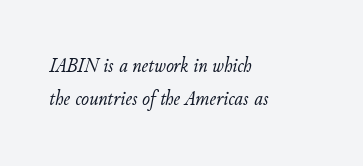
Glyph-to-glyph distance matches everyday printed text. The rendering anchors every line to the left-hand side. Only glyphs here, with clear space below each row. Unbolded letterforms with no extra heft.
